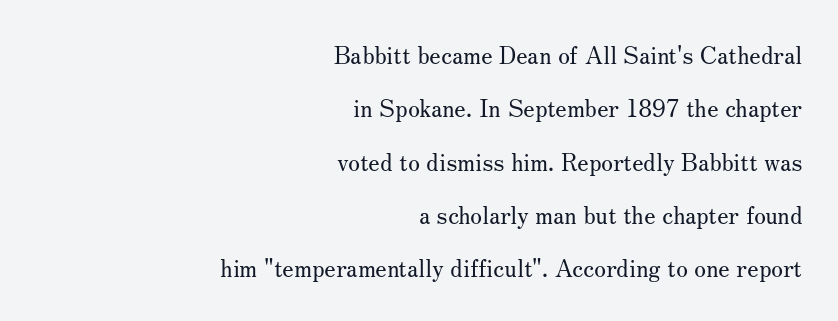
{"italic": "no", "bold": "no", "underline": "no", "align": "right", "line_spacing": "loose", "line_spacing_ratio": 2.22, "letter_spacing": "normal", "letter_spacing_em": 0.0, "glyph_px": 24}
